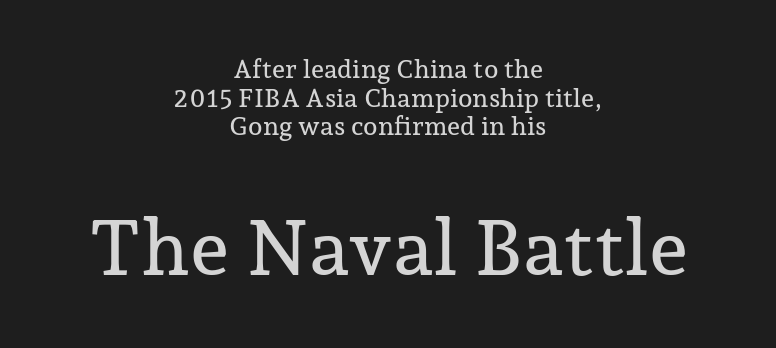
{"serif": "yes", "italic": "no", "width": "normal", "stroke_contrast": "low", "x_height": "medium", "monospaced": "no", "underline": "no", "align": "center", "line_spacing": "tight", "line_spacing_ratio": 1.1, "letter_spacing": "normal", "letter_spacing_em": 0.0, "larger_block": "second", "size_ratio": 3.0, "glyph_px": 78}
